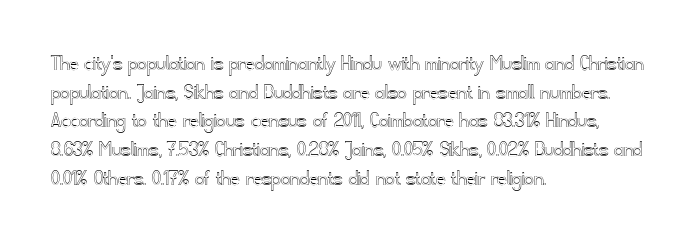
Q: Is the text italic (slanted)? A: No, it is upright.
Q: Is the text underlined? A: No.
Q: How is the paragraph aligned? A: Left-aligned.
Q: Is the spacing between letters normal or unusually wide? A: Normal.
Q: Is the spacing between lines tight, normal or loose? A: Normal.
